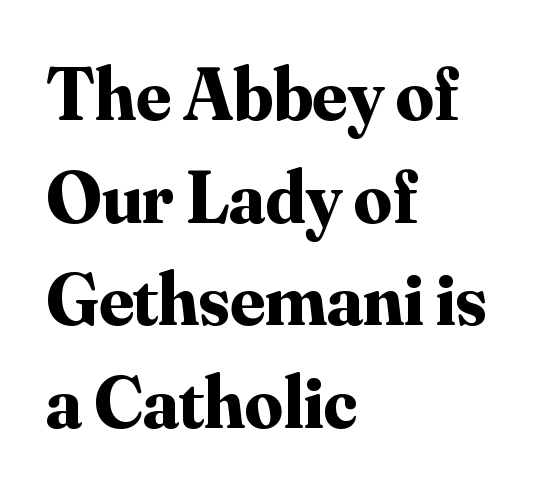
Q: Is the text bold? A: Yes.
Q: Is the text italic (slanted)? A: No, it is upright.
Q: Is the typeface a serif or a sans-serif typeface? A: Serif.
Q: Is the text underlined? A: No.
Q: How is the paragraph aligned? A: Left-aligned.
Q: Is the spacing between letters normal or unusually wide? A: Normal.
Q: Is the spacing between lines tight, normal or loose? A: Normal.
Q: Width (condensed, normal, or wide)? A: Normal.
Q: Stroke contrast? A: Medium.
Q: x-height? A: Small.
Q: Monospaced? A: No.
